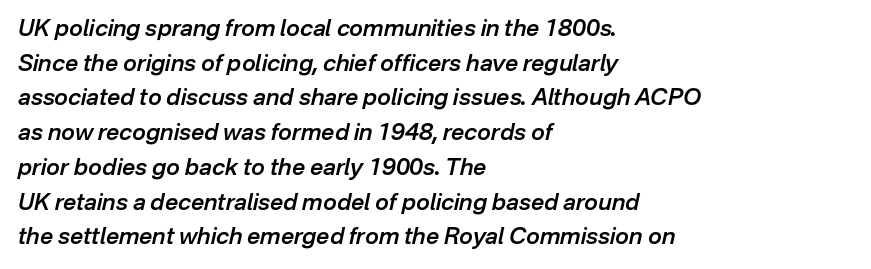
Q: Is the text bold? A: Semi-bold.
Q: Is the text italic (slanted)? A: Yes, it leans right by about 12 degrees.
Q: Is the text underlined? A: No.
Q: How is the paragraph aligned? A: Left-aligned.
Q: Is the spacing between letters normal or unusually wide? A: Normal.
Q: Is the spacing between lines tight, normal or loose? A: Normal.
